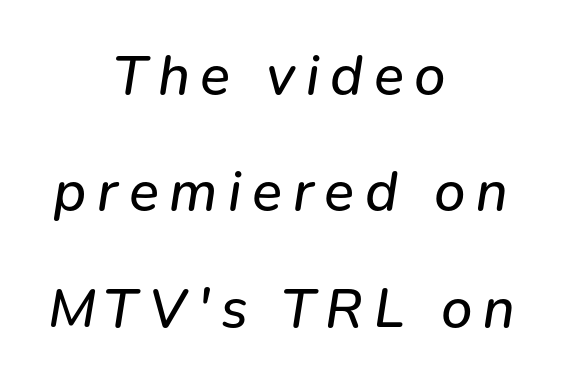
The image shows 56 px regular-weight type, italic (leaning right); set centered, loose line spacing (2.08x), not underlined; low stroke contrast and a medium x-height.
